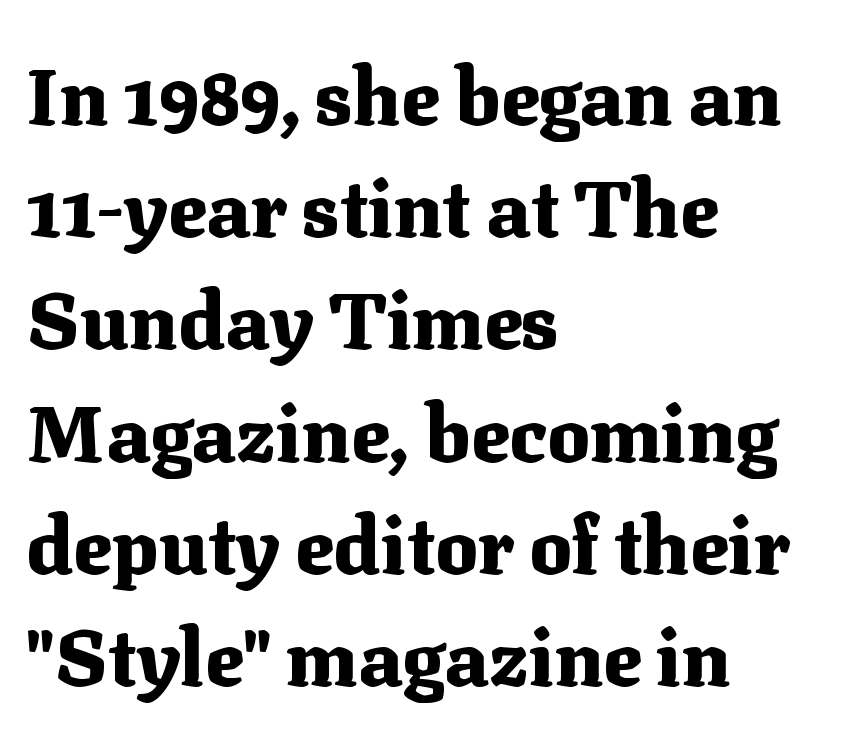
The image shows 79 px heavy serif type, upright; set left-aligned, normal line spacing (1.42x), normal letter spacing, not underlined; medium stroke contrast and a medium x-height.
